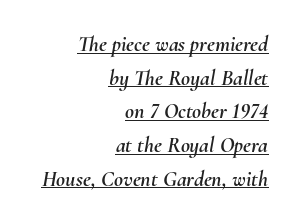
Q: Is the text italic (slanted)? A: Yes, it leans right by about 10 degrees.
Q: Is the text underlined? A: Yes.
Q: How is the paragraph aligned? A: Right-aligned.
Q: Is the spacing between letters normal or unusually wide? A: Normal.
Q: Is the spacing between lines tight, normal or loose? A: Normal.
